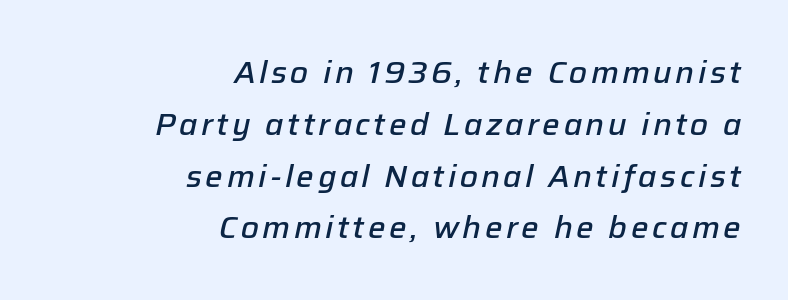
{"italic": "yes", "lean": "right", "slant_degrees": 12, "bold": "semi", "weight": "semibold", "width": "normal", "stroke_contrast": "low", "x_height": "medium", "monospaced": "no", "underline": "no", "align": "right", "line_spacing": "normal", "line_spacing_ratio": 1.67, "glyph_px": 31}
